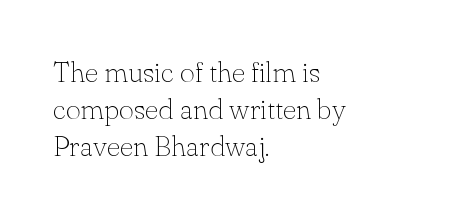
The typography opts for an upright posture over an oblique one. The line texture is even and compact thanks to regular tracking. Students, observe: this is what conventionally led text looks like. Type style note: has serifs.
